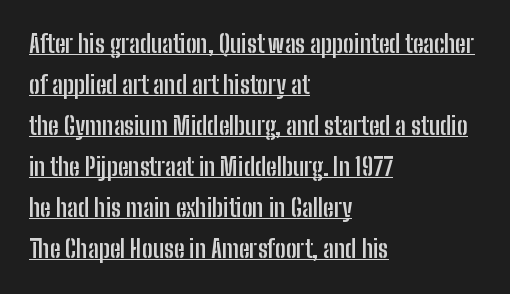
The image shows 24 px bold type, upright; set left-aligned, line spacing 1.71x, normal letter spacing, underlined.
